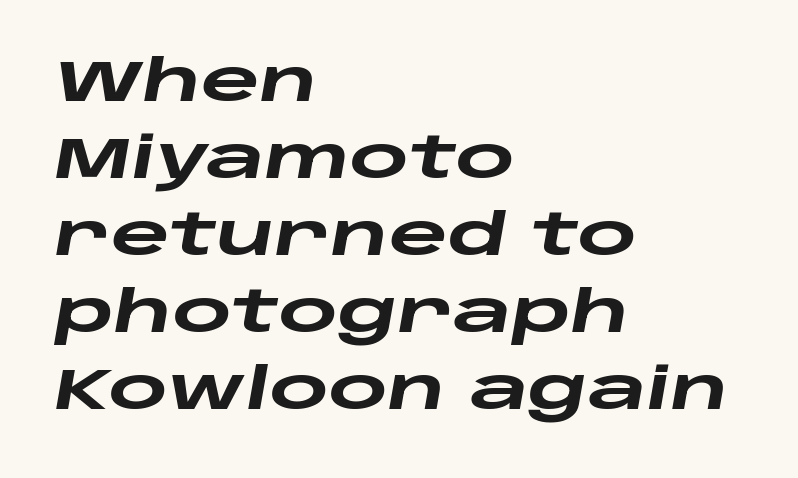
{"italic": "yes", "lean": "right", "slant_degrees": 10, "bold": "yes", "weight": "heavy", "width": "wide", "stroke_contrast": "low", "x_height": "large", "monospaced": "no", "underline": "no", "align": "left", "line_spacing": "normal", "line_spacing_ratio": 1.35, "letter_spacing": "normal", "letter_spacing_em": 0.0, "glyph_px": 57}
